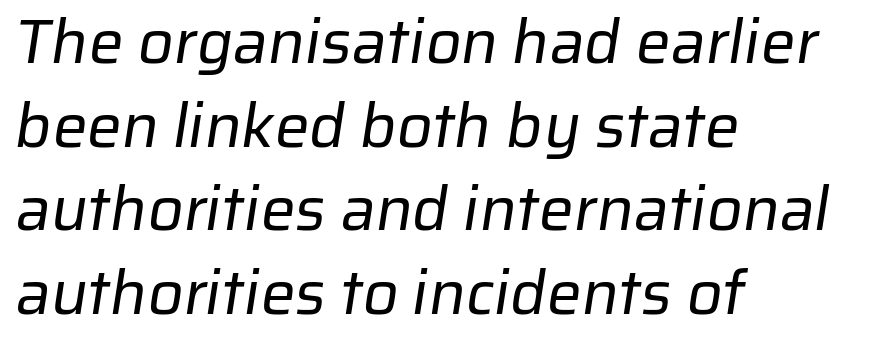
{"serif": "no", "bold": "no", "weight": "regular", "width": "normal", "stroke_contrast": "low", "x_height": "medium", "monospaced": "no", "underline": "no", "align": "left", "line_spacing": "normal", "line_spacing_ratio": 1.35, "letter_spacing": "normal", "letter_spacing_em": 0.0, "glyph_px": 62}
